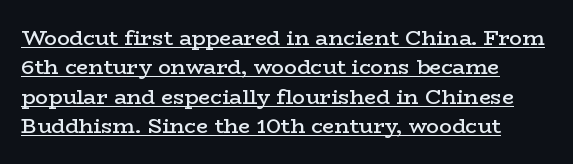
{"italic": "no", "bold": "semi", "underline": "yes", "line_spacing": "normal", "line_spacing_ratio": 1.4, "letter_spacing": "normal", "letter_spacing_em": 0.0, "glyph_px": 21}
